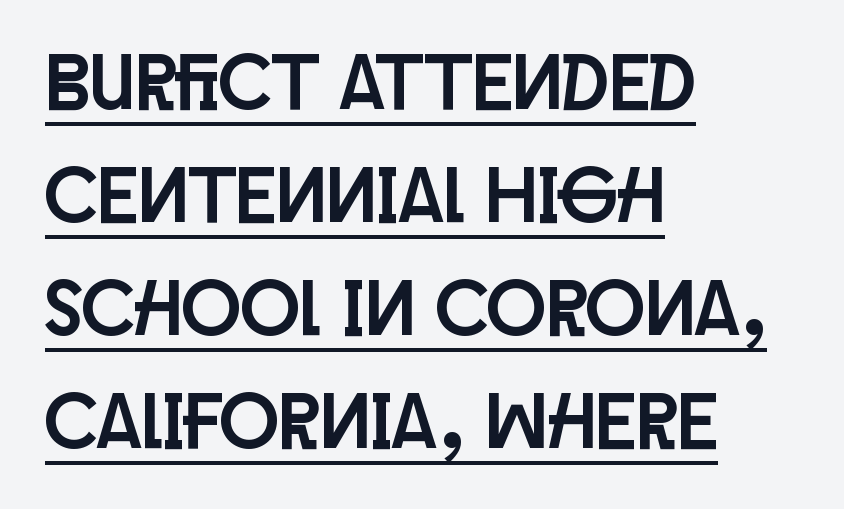
The image shows 79 px condensed sans-serif type, upright; set left-aligned, normal line spacing (1.43x), normal letter spacing, underlined; low stroke contrast and a large x-height.
